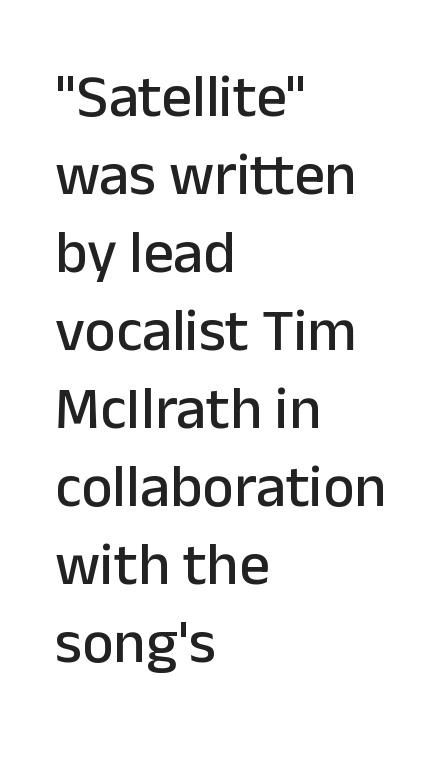
The image shows 60 px sans-serif type, upright; set left-aligned, normal line spacing (1.3x), normal letter spacing, not underlined; low stroke contrast and a medium x-height.
